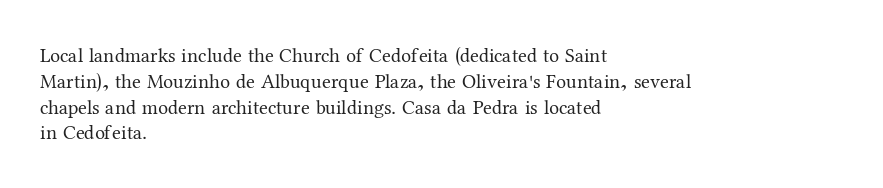
Q: Is the text bold? A: No.
Q: Is the text italic (slanted)? A: No, it is upright.
Q: Is the text underlined? A: No.
Q: How is the paragraph aligned? A: Left-aligned.
Q: Is the spacing between letters normal or unusually wide? A: Normal.
Q: Is the spacing between lines tight, normal or loose? A: Normal.
